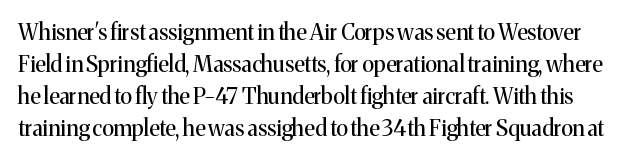
The image shows 22 px text type, upright; set normal line spacing (1.45x), normal letter spacing, not underlined.
